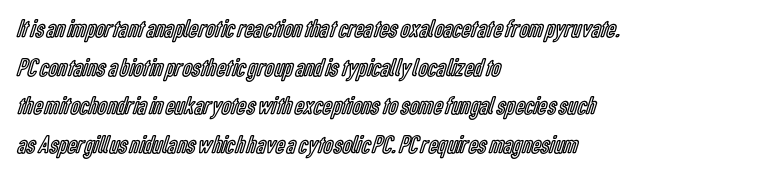
If you measured baseline to baseline, you'd find a middling distance. The line texture is even and compact thanks to regular tracking. Descender tails drop into unmarked territory. Horizontally, the lines are justified to the leading edge only.
